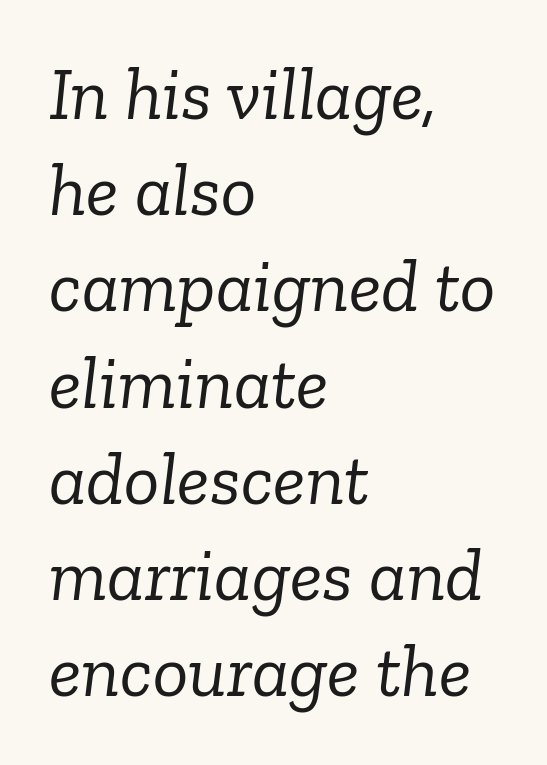
Heft: none added — not bold. A typesetter would call this proportional, since set widths differ per character. Typographically, this falls in the serif category. The letters are slanted; this is an italic face. Underlining? Definitely not there.
